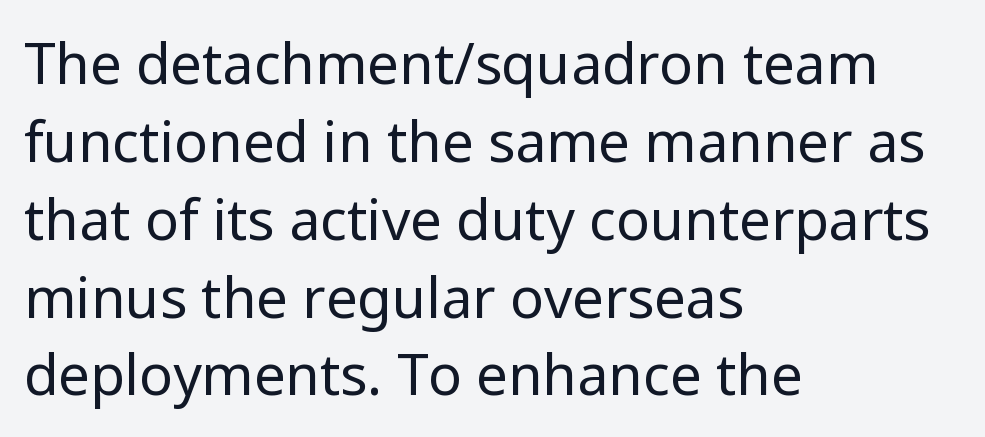
Standard letterfit; no display-style spreading of the glyphs. When letters stand straight like this, we call the style roman or upright. Think standard paragraph weight, or any step lighter than that. Character widths vary here, with narrow letters taking less room than wide ones. The space between consecutive lines is moderate.
